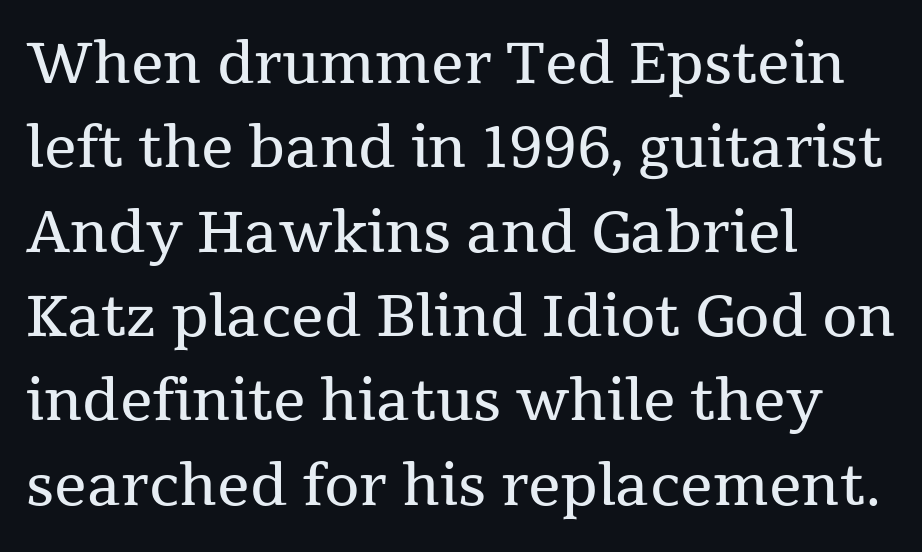
Letters rest on an invisible, unmarked baseline. Normally led — the rows are evenly, conventionally spaced. A light-to-regular cut is what we see here. Think of a printed novel: that variable character pitch is what you see here. A student would call this left alignment; a typographer would say flush left, rag right.
